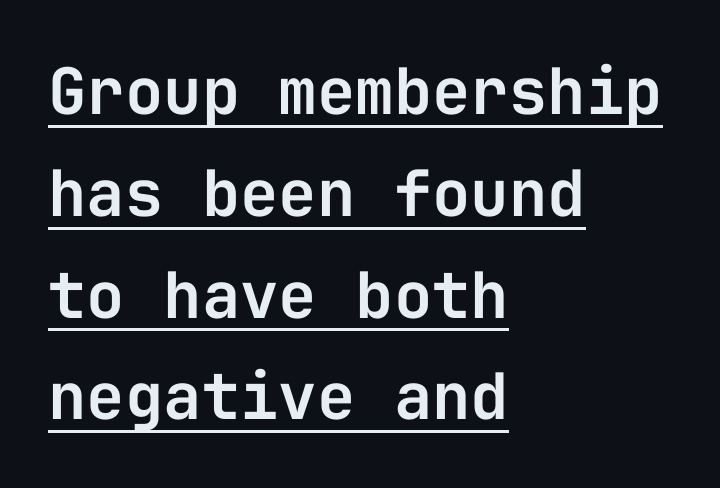
The image shows 64 px sans-serif type, upright, monospaced; set left-aligned, normal line spacing (1.59x), normal letter spacing, underlined; low stroke contrast and a medium x-height.
